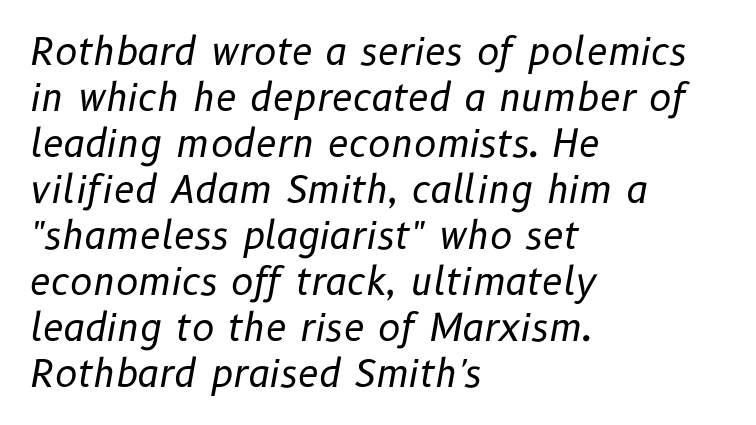
Line beginnings align vertically; line endings do not. The face used here is proportionally spaced, like ordinary book or web type. Just letters on the line, the space beneath them empty. There's an unmistakable incline to the writing here. Caption: standard tracking, unaltered.
